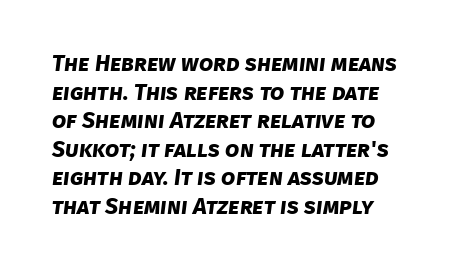
The image shows 23 px bold type; set left-aligned, line spacing 1.24x, normal letter spacing, not underlined.
